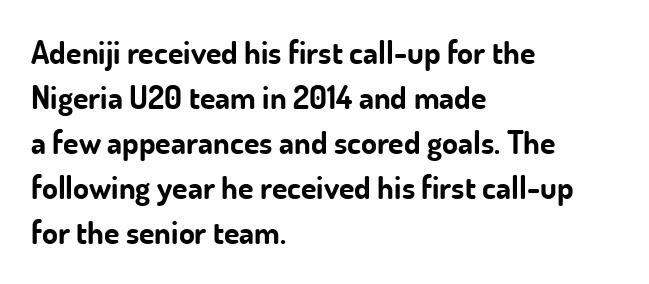
Q: Is the text bold? A: Yes.
Q: Is the text italic (slanted)? A: No, it is upright.
Q: Is the typeface a serif or a sans-serif typeface? A: Sans-serif.
Q: Is the text underlined? A: No.
Q: How is the paragraph aligned? A: Left-aligned.
Q: Is the spacing between letters normal or unusually wide? A: Normal.
Q: Is the spacing between lines tight, normal or loose? A: Normal.
Q: Width (condensed, normal, or wide)? A: Normal.
Q: Stroke contrast? A: Low.
Q: x-height? A: Small.
Q: Monospaced? A: No.
